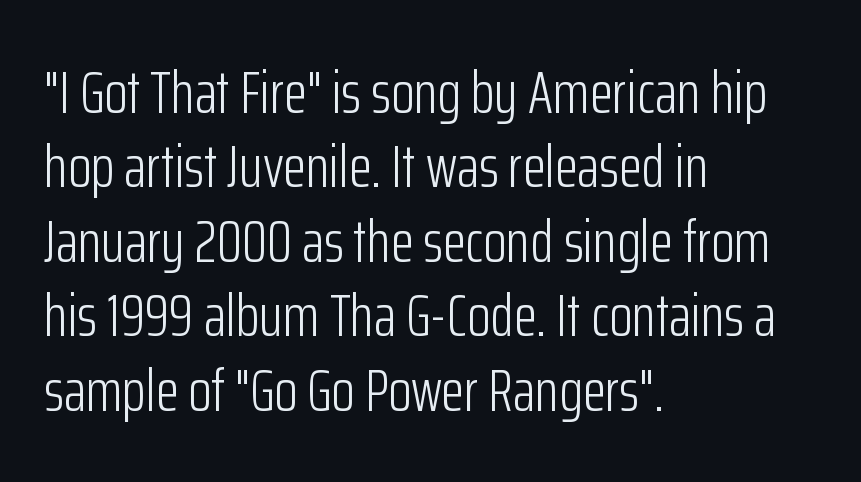
Q: Is the text bold? A: No.
Q: Is the text italic (slanted)? A: No, it is upright.
Q: Is the typeface a serif or a sans-serif typeface? A: Sans-serif.
Q: Is the text underlined? A: No.
Q: How is the paragraph aligned? A: Left-aligned.
Q: Is the spacing between letters normal or unusually wide? A: Normal.
Q: Width (condensed, normal, or wide)? A: Condensed.
Q: Stroke contrast? A: Low.
Q: x-height? A: Medium.
Q: Monospaced? A: No.
